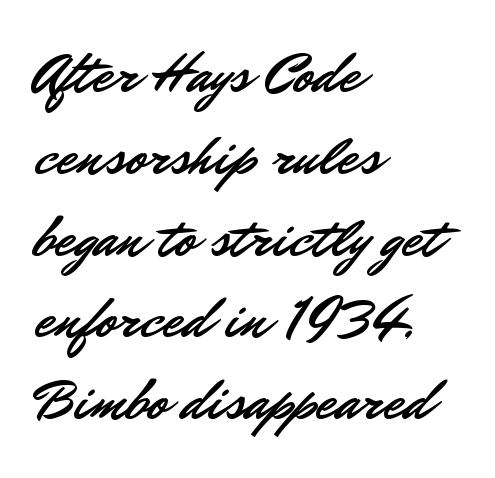
A normal amount of white space separates one row of letters from the next. The type family on display is of the sans-serif kind. Lines of text with bare space underneath. The line texture is even and compact thanks to regular tracking. Where is the straight margin? On the left.
